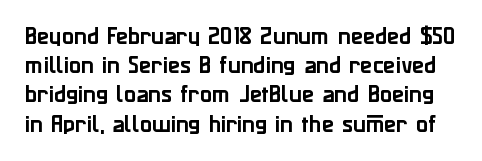
{"italic": "no", "underline": "no", "line_spacing": "normal", "line_spacing_ratio": 1.46, "letter_spacing": "normal", "letter_spacing_em": 0.0, "glyph_px": 20}
